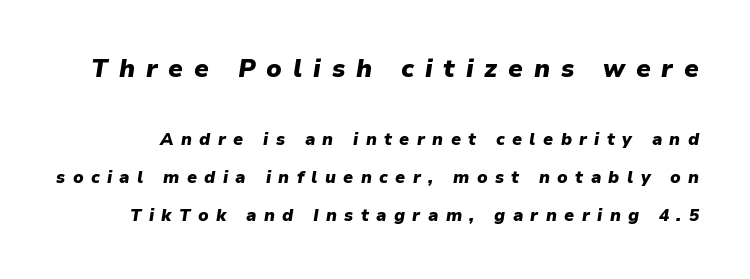
The image shows 25 px bold type, italic (leaning right); set loose line spacing (2.24x), unusually wide letter spacing (+0.43 em), not underlined; the first (top) block is 1.47x larger.
